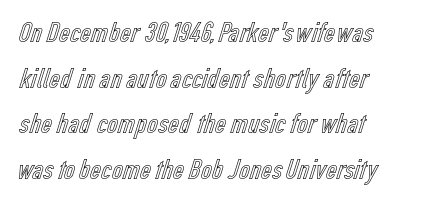
Q: Is the text italic (slanted)? A: Yes.
Q: Is the text underlined? A: No.
Q: How is the paragraph aligned? A: Left-aligned.
Q: Is the spacing between letters normal or unusually wide? A: Normal.
Q: Is the spacing between lines tight, normal or loose? A: Normal.
Q: Width (condensed, normal, or wide)? A: Condensed.
Q: x-height? A: Medium.
Q: Monospaced? A: No.
